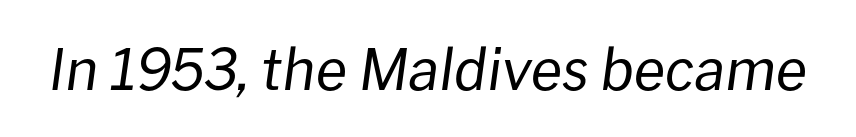
The face used here is rendered with its standard letterfit. No word sits above an underline. Characters are canted at an angle relative to the baseline's perpendicular. Character widths vary here, with narrow letters taking less room than wide ones. The weight would be labelled regular, book, light, or lighter still.
